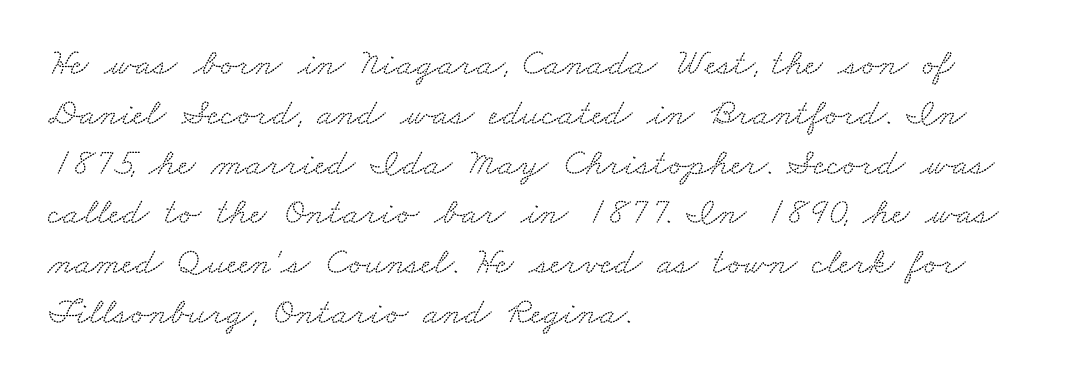
{"serif": "yes", "width": "wide", "stroke_contrast": "low", "x_height": "small", "monospaced": "no", "underline": "no", "align": "left", "line_spacing": "normal", "line_spacing_ratio": 1.31, "letter_spacing": "normal", "letter_spacing_em": 0.0, "glyph_px": 38}
